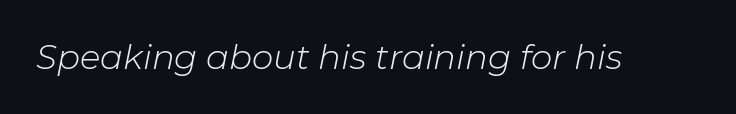
{"italic": "yes", "lean": "right", "slant_degrees": 11, "bold": "no", "weight": "light", "width": "normal", "stroke_contrast": "low", "x_height": "medium", "monospaced": "no", "underline": "no", "letter_spacing": "normal", "letter_spacing_em": 0.0, "glyph_px": 34}
